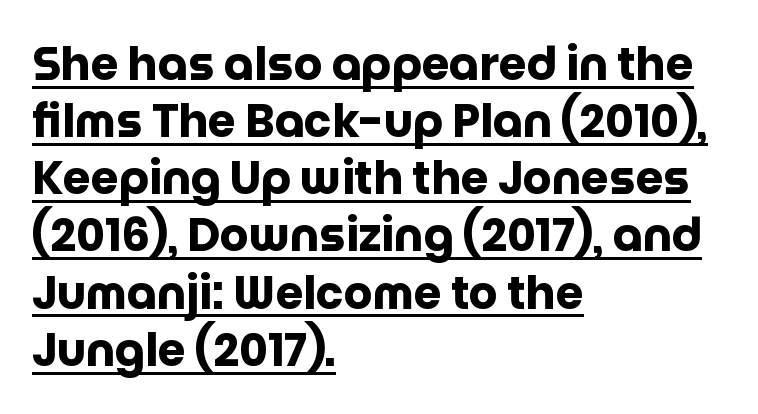
Every word sits above its own underline. The axis of the letterforms is exactly vertical. Weight: bold. The type family on display is of the sans-serif kind. Is there much room between lines? A standard amount, neither cramped nor airy.
